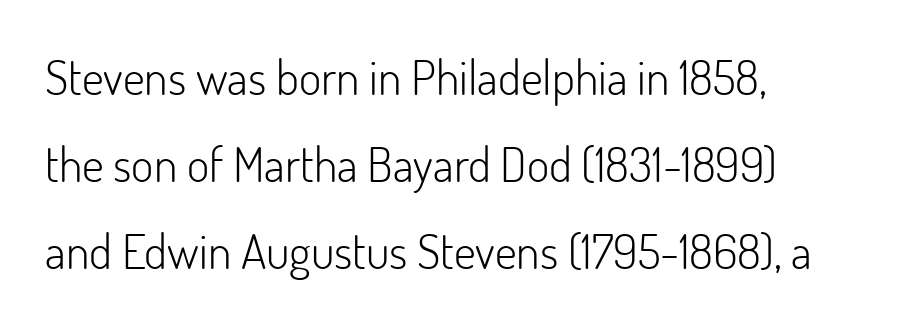
The image shows 48 px light sans-serif type, upright; set left-aligned, line spacing 1.81x, normal letter spacing, not underlined; low stroke contrast and a small x-height.
